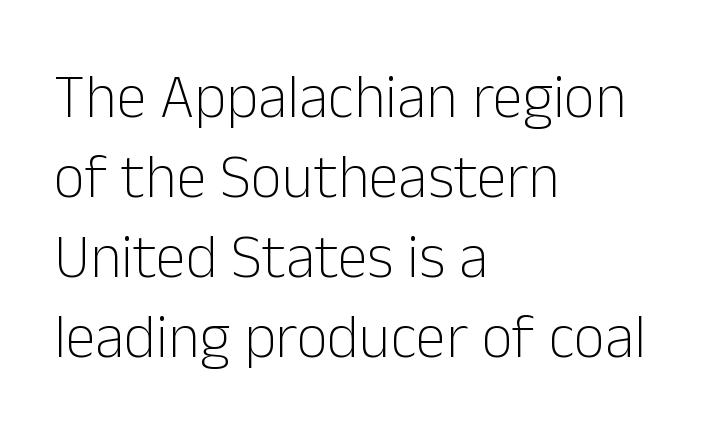
Q: Is the text bold? A: No.
Q: Is the text italic (slanted)? A: No, it is upright.
Q: Is the typeface a serif or a sans-serif typeface? A: Sans-serif.
Q: Is the text underlined? A: No.
Q: How is the paragraph aligned? A: Left-aligned.
Q: Is the spacing between letters normal or unusually wide? A: Normal.
Q: Is the spacing between lines tight, normal or loose? A: Normal.
Q: Width (condensed, normal, or wide)? A: Normal.
Q: Stroke contrast? A: Low.
Q: x-height? A: Medium.
Q: Monospaced? A: No.
